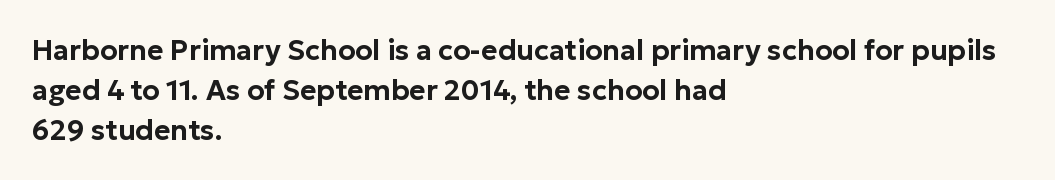
{"serif": "no", "italic": "no", "width": "normal", "stroke_contrast": "low", "x_height": "medium", "monospaced": "no", "underline": "no", "align": "left", "line_spacing": "normal", "line_spacing_ratio": 1.42, "letter_spacing": "normal", "letter_spacing_em": 0.0, "glyph_px": 28}
